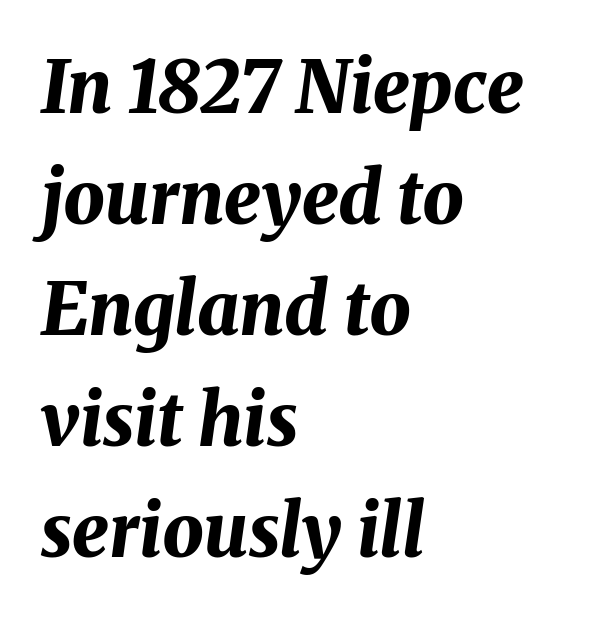
The image shows 73 px bold type, italic (leaning right); set left-aligned, normal line spacing (1.52x), normal letter spacing, not underlined; medium stroke contrast and a medium x-height.
